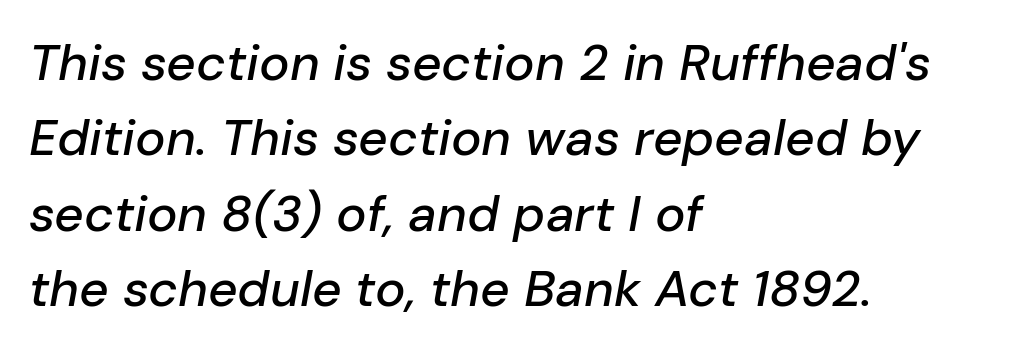
{"italic": "yes", "lean": "right", "slant_degrees": 10, "width": "normal", "stroke_contrast": "low", "x_height": "medium", "monospaced": "no", "underline": "no", "align": "left", "line_spacing": "normal", "line_spacing_ratio": 1.48, "letter_spacing": "normal", "letter_spacing_em": 0.0, "glyph_px": 51}
